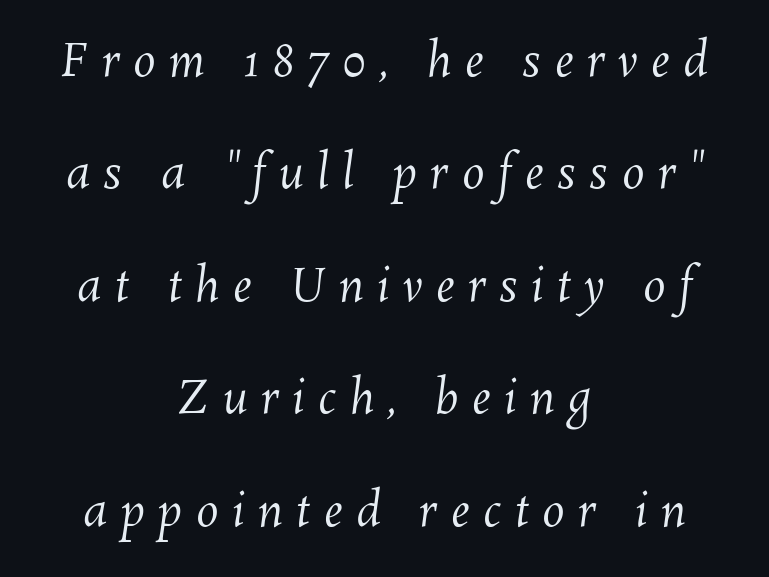
The image shows 45 px regular-weight type; set centered, loose line spacing (2.5x), unusually wide letter spacing (+0.3 em), not underlined; medium stroke contrast and a medium x-height.
